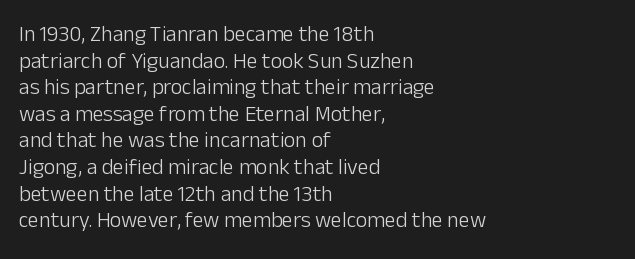
{"italic": "no", "bold": "no", "underline": "no", "align": "left", "line_spacing_ratio": 1.21, "letter_spacing": "normal", "letter_spacing_em": 0.0, "glyph_px": 22}
